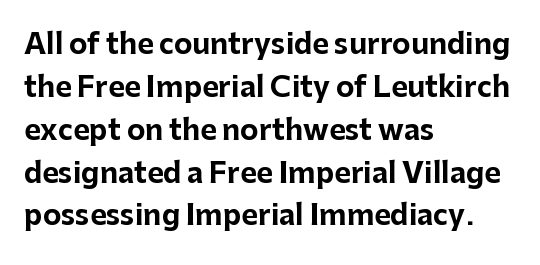
You can tell from the bare stems that sans-serif type was used. Note the varied advance widths — an 'i' is clearly narrower than an 'm'. Does the leading feel generous? No, just average. The passage shown has conventional tracking throughout. Each row of text sits above clean, open space. A roman cut, with each character standing at attention.
